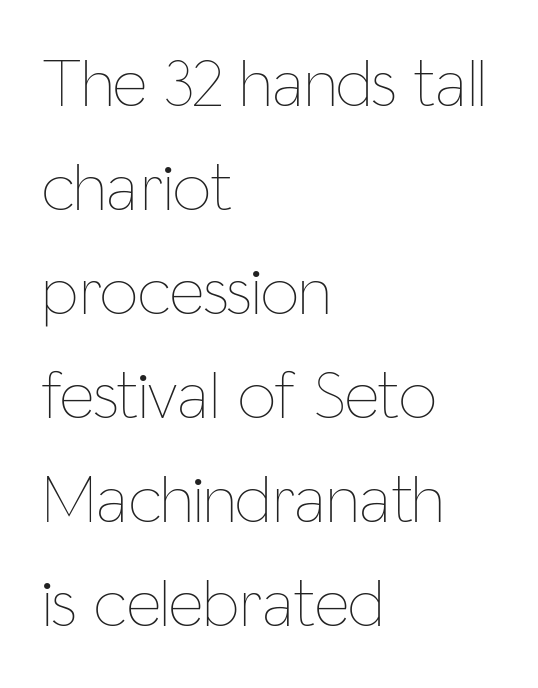
{"italic": "no", "bold": "no", "weight": "thin", "width": "condensed", "stroke_contrast": "low", "x_height": "medium", "monospaced": "no", "underline": "no", "align": "left", "line_spacing": "normal", "line_spacing_ratio": 1.53, "letter_spacing": "normal", "letter_spacing_em": 0.0, "glyph_px": 68}
